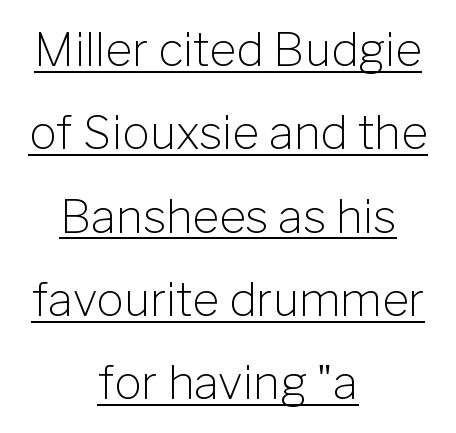
{"serif": "no", "italic": "no", "bold": "no", "weight": "light", "width": "normal", "stroke_contrast": "low", "x_height": "medium", "monospaced": "no", "underline": "yes", "align": "center", "line_spacing_ratio": 1.81, "letter_spacing": "normal", "letter_spacing_em": 0.0, "glyph_px": 46}
